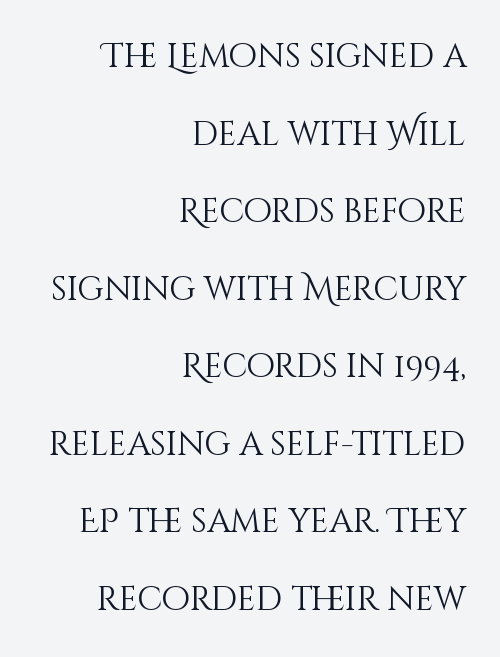
The image shows 33 px light type, upright; set right-aligned, loose line spacing (2.35x), normal letter spacing, not underlined; medium stroke contrast and a large x-height.
